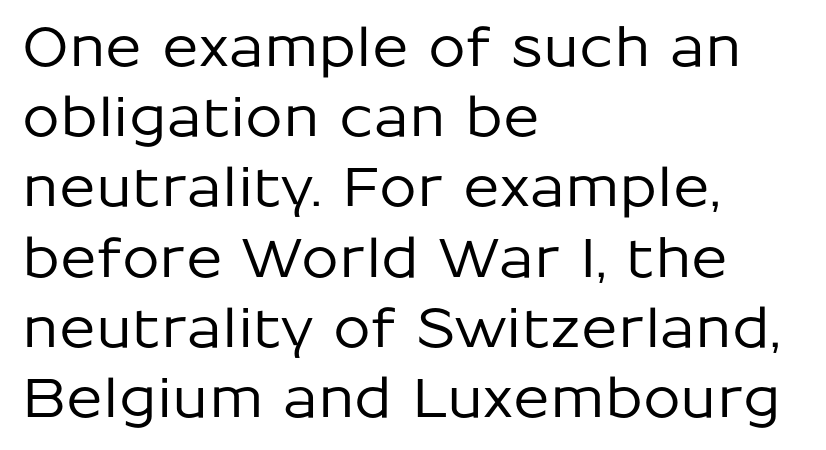
The ragged edge is on the right, which tells us the setting is flush left. Are there feet on the stems? There aren't — it's a sans. Here the designer chose a conventional face with non-uniform glyph widths. Honestly, the row spacing looks completely unremarkable. Do the letters lean? They stand straight.
